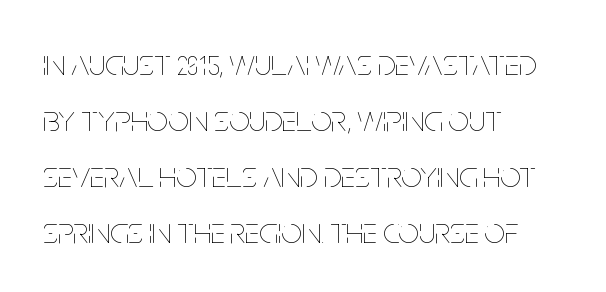
The image shows 37 px thin, condensed type, upright; set left-aligned, normal line spacing (1.51x), normal letter spacing, not underlined; low stroke contrast and a large x-height.
